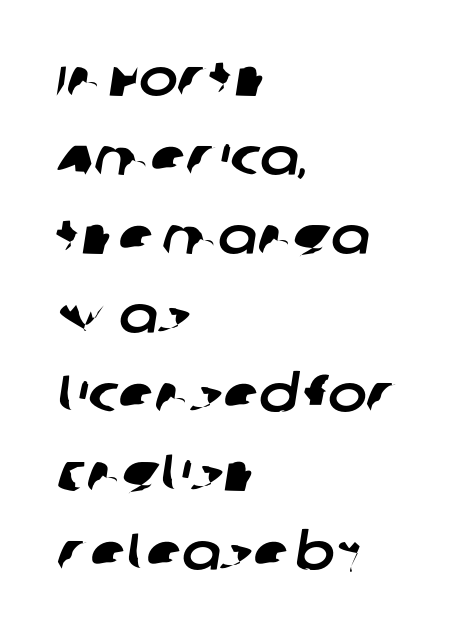
The image shows 52 px sans-serif type; set left-aligned, normal line spacing (1.52x), normal letter spacing, not underlined; low stroke contrast and a large x-height.
